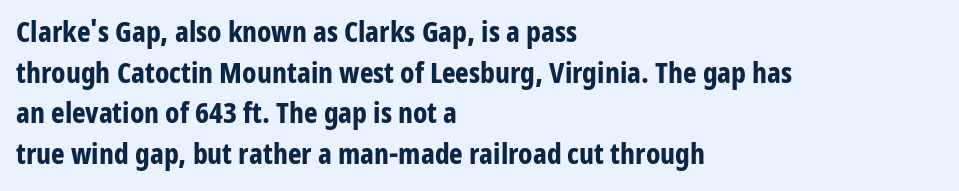
{"serif": "no", "italic": "no", "bold": "yes", "weight": "bold", "width": "condensed", "stroke_contrast": "low", "x_height": "medium", "monospaced": "no", "underline": "no", "align": "left", "line_spacing": "normal", "line_spacing_ratio": 1.4, "letter_spacing": "normal", "letter_spacing_em": 0.0, "glyph_px": 29}
